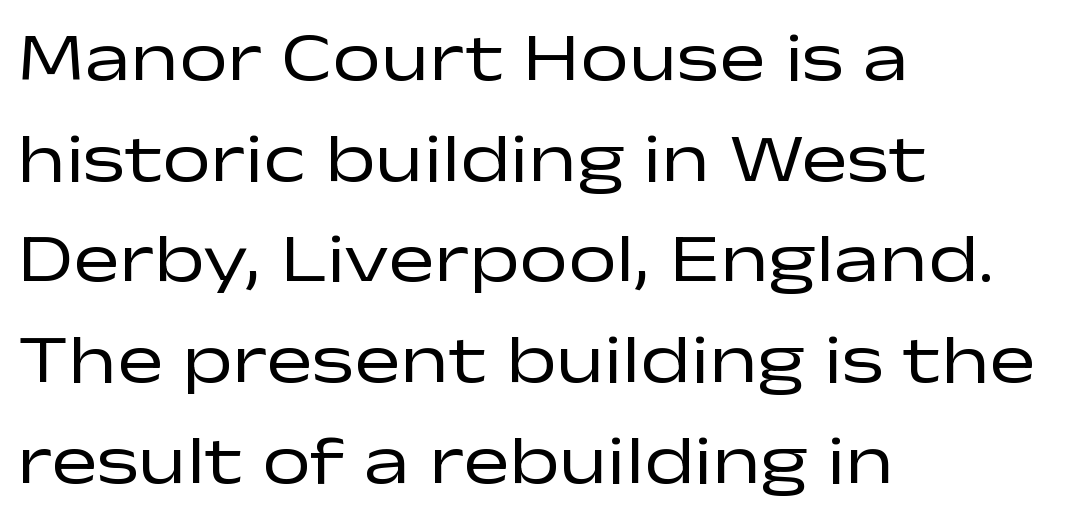
Q: Is the text bold? A: No.
Q: Is the text italic (slanted)? A: No, it is upright.
Q: Is the typeface a serif or a sans-serif typeface? A: Sans-serif.
Q: Is the text underlined? A: No.
Q: How is the paragraph aligned? A: Left-aligned.
Q: Is the spacing between letters normal or unusually wide? A: Normal.
Q: Is the spacing between lines tight, normal or loose? A: Normal.
Q: Width (condensed, normal, or wide)? A: Wide.
Q: Stroke contrast? A: Low.
Q: x-height? A: Medium.
Q: Monospaced? A: No.
